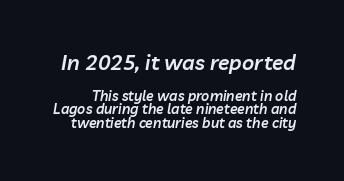
Caption: semibold face, moderately heavy strokes. Horizontal bands of white between lines are thin slivers. Decoration check: the copy has no underline. The lettering tilts uniformly, giving the passage an italic look.
